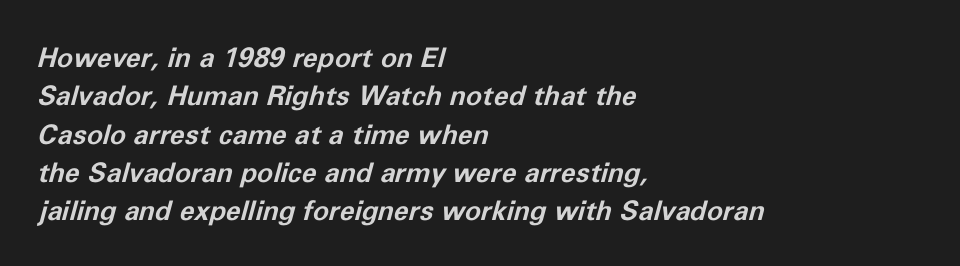
{"italic": "yes", "lean": "right", "slant_degrees": 11, "bold": "yes", "underline": "no", "align": "left", "line_spacing": "normal", "line_spacing_ratio": 1.42, "letter_spacing": "normal", "letter_spacing_em": 0.0, "glyph_px": 27}
